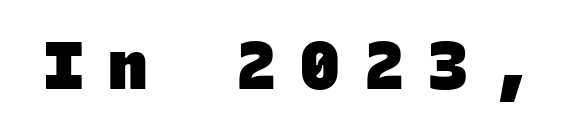
Q: Is the text bold? A: Yes.
Q: Is the typeface a serif or a sans-serif typeface? A: Sans-serif.
Q: Is the text underlined? A: No.
Q: Is the spacing between letters normal or unusually wide? A: Unusually wide.
Q: Width (condensed, normal, or wide)? A: Normal.
Q: Stroke contrast? A: Low.
Q: x-height? A: Large.
Q: Monospaced? A: Yes.
